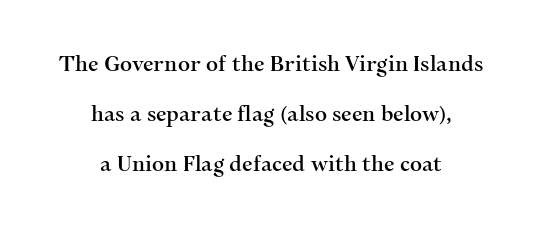
The image shows 21 px text type, upright; set centered, loose line spacing (2.39x), normal letter spacing, not underlined.
